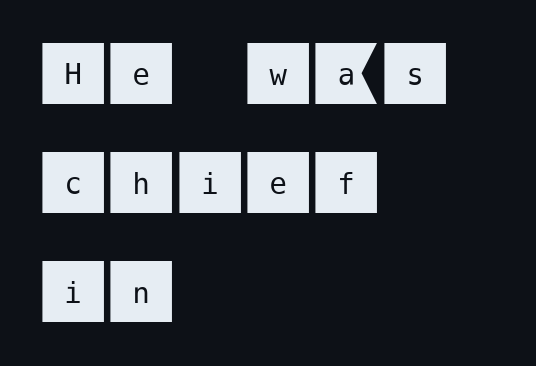
{"serif": "no", "italic": "no", "width": "normal", "stroke_contrast": "medium", "x_height": "large", "underline": "no", "align": "left", "line_spacing": "normal", "line_spacing_ratio": 1.56, "letter_spacing": "normal", "letter_spacing_em": 0.0, "glyph_px": 70}
